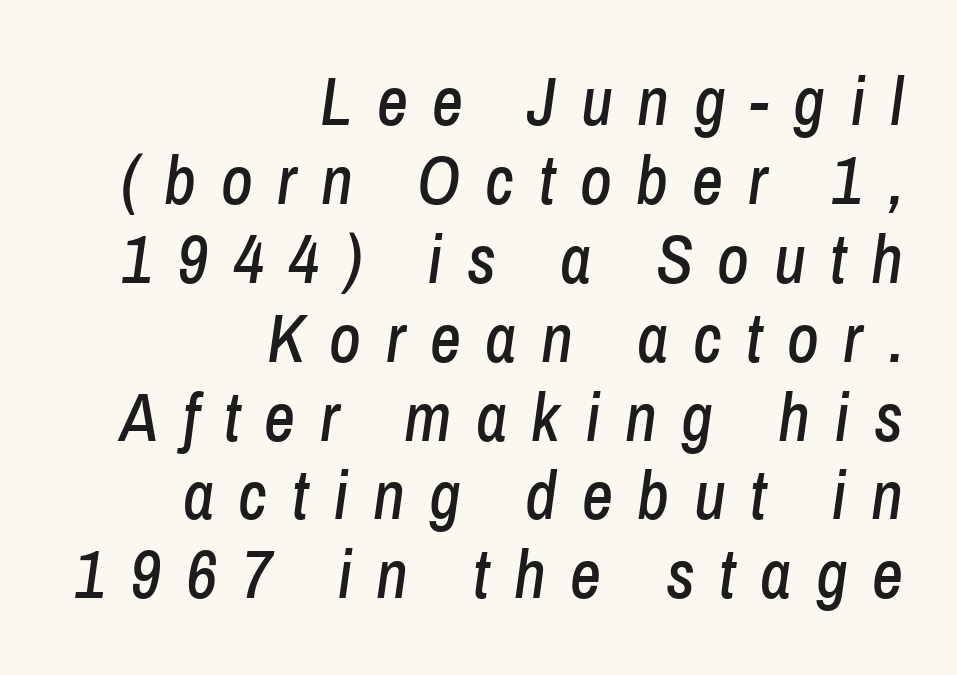
{"italic": "yes", "lean": "right", "slant_degrees": 8, "width": "condensed", "stroke_contrast": "low", "x_height": "medium", "monospaced": "no", "underline": "no", "align": "right", "line_spacing_ratio": 1.16, "letter_spacing": "wide", "letter_spacing_em": 0.36, "glyph_px": 68}
